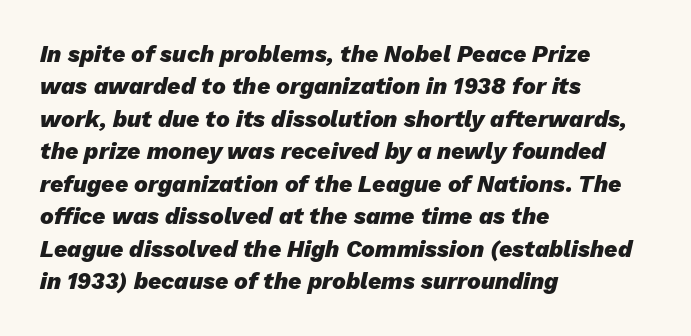
Q: Is the text bold? A: Yes.
Q: Is the text italic (slanted)? A: Yes, it leans right by about 13 degrees.
Q: Is the text underlined? A: No.
Q: How is the paragraph aligned? A: Left-aligned.
Q: Is the spacing between letters normal or unusually wide? A: Normal.
Q: Is the spacing between lines tight, normal or loose? A: Normal.
